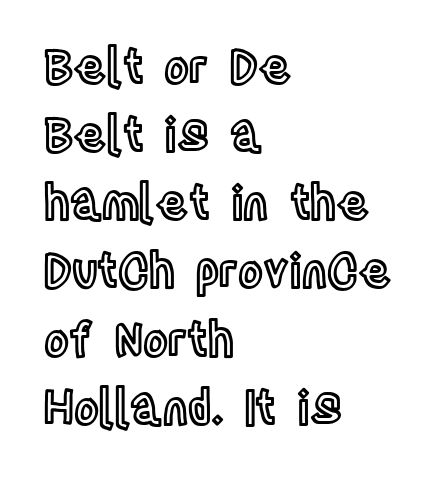
{"italic": "no", "width": "condensed", "x_height": "large", "monospaced": "no", "underline": "no", "align": "left", "line_spacing": "normal", "line_spacing_ratio": 1.45, "letter_spacing": "normal", "letter_spacing_em": 0.0, "glyph_px": 47}
